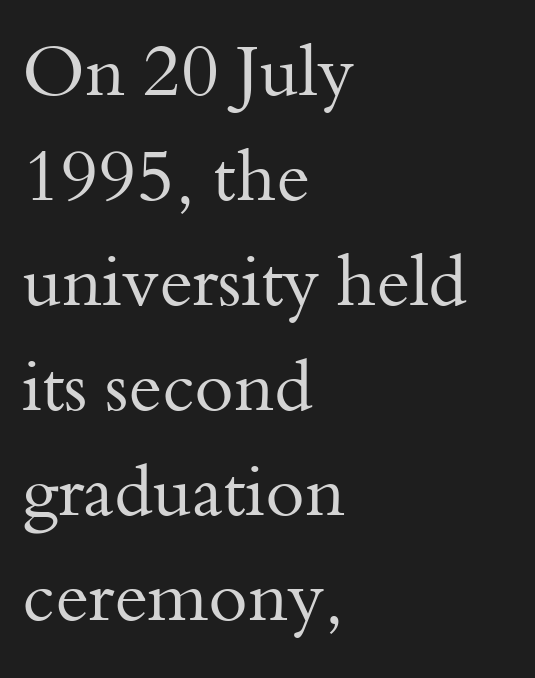
Q: Is the text bold? A: No.
Q: Is the text italic (slanted)? A: No, it is upright.
Q: Is the typeface a serif or a sans-serif typeface? A: Serif.
Q: Is the text underlined? A: No.
Q: How is the paragraph aligned? A: Left-aligned.
Q: Is the spacing between letters normal or unusually wide? A: Normal.
Q: Is the spacing between lines tight, normal or loose? A: Normal.
Q: Width (condensed, normal, or wide)? A: Normal.
Q: Stroke contrast? A: Medium.
Q: x-height? A: Small.
Q: Monospaced? A: No.
